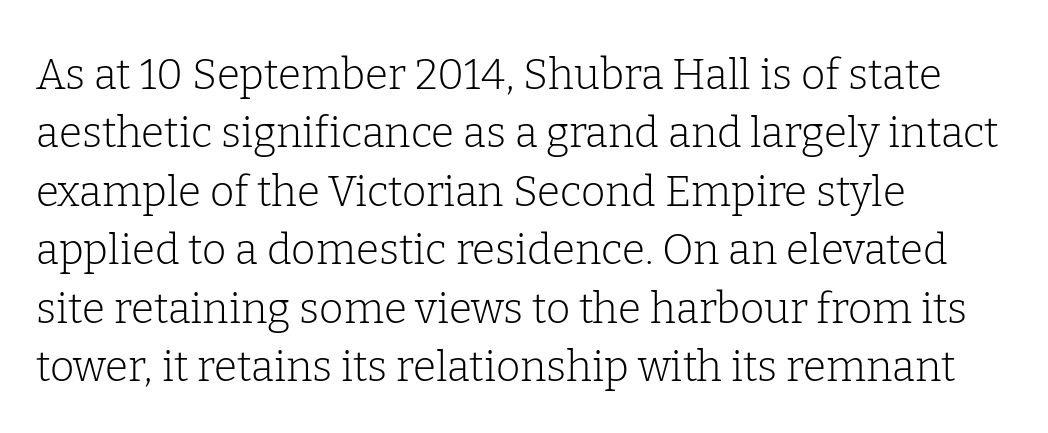
Q: Is the text bold? A: No.
Q: Is the text italic (slanted)? A: No, it is upright.
Q: Is the typeface a serif or a sans-serif typeface? A: Serif.
Q: Is the text underlined? A: No.
Q: How is the paragraph aligned? A: Left-aligned.
Q: Is the spacing between letters normal or unusually wide? A: Normal.
Q: Is the spacing between lines tight, normal or loose? A: Normal.
Q: Width (condensed, normal, or wide)? A: Normal.
Q: Stroke contrast? A: Low.
Q: x-height? A: Medium.
Q: Monospaced? A: No.
